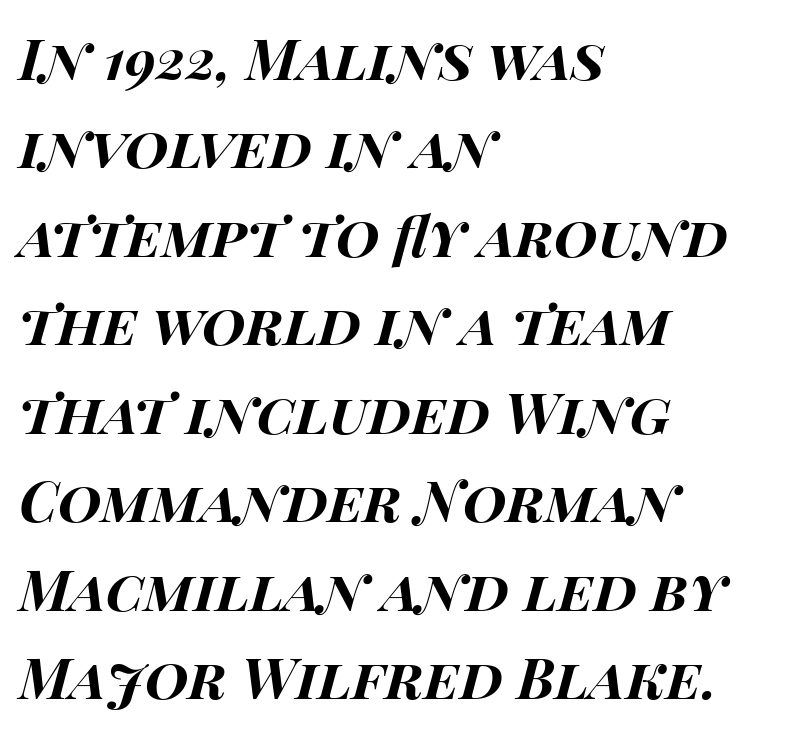
The image shows 56 px bold, wide type, italic (leaning right); set left-aligned, normal line spacing (1.58x), normal letter spacing, not underlined; high stroke contrast and a large x-height.
